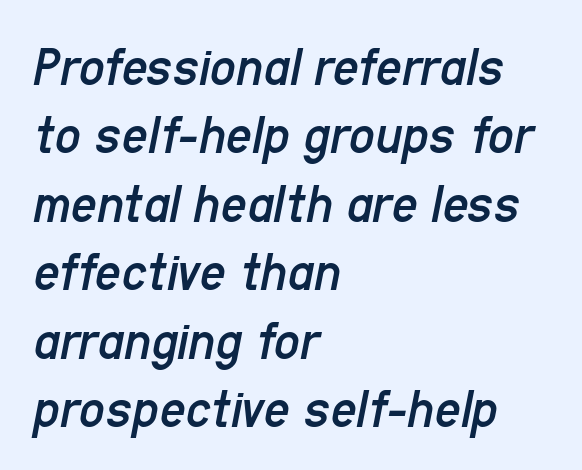
The face used here is proportionally spaced, like ordinary book or web type. What stands out about the letter spacing? Nothing — it is the standard amount. The axis of the letterforms is tilted away from vertical. The glyphs are unaccompanied by any horizontal stroke below them. These lines stack with their left ends in a neat column.
